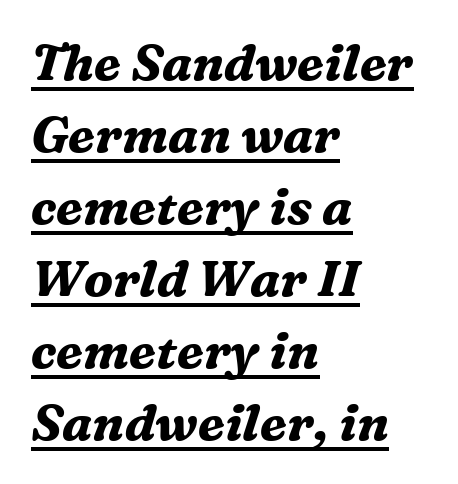
{"serif": "yes", "italic": "yes", "lean": "right", "slant_degrees": 16, "bold": "yes", "weight": "bold", "width": "normal", "stroke_contrast": "medium", "x_height": "medium", "monospaced": "no", "underline": "yes", "align": "left", "line_spacing": "normal", "line_spacing_ratio": 1.44, "letter_spacing": "normal", "letter_spacing_em": 0.0, "glyph_px": 50}
